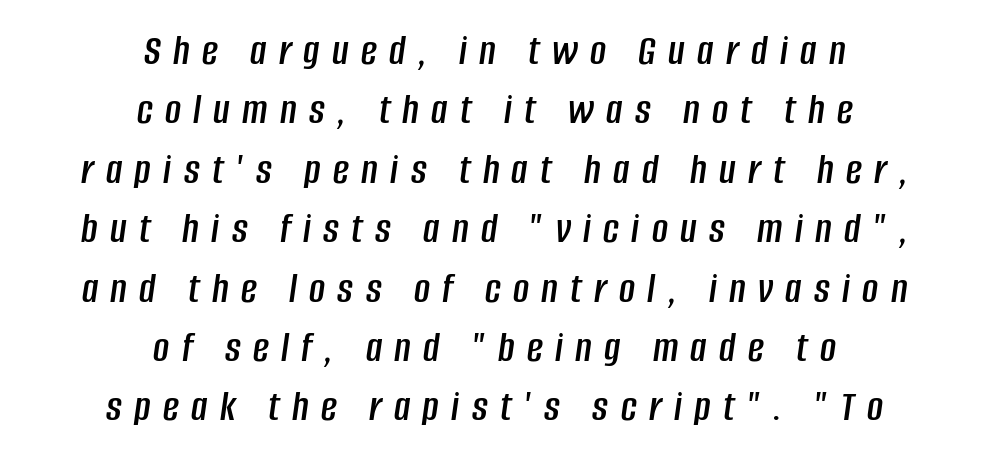
In terms of posture, this sample is oblique. Varying glyph widths throughout — classic text-font behaviour. Underline: absent. The tracking jumps out immediately: characters are airy and widely separated.
